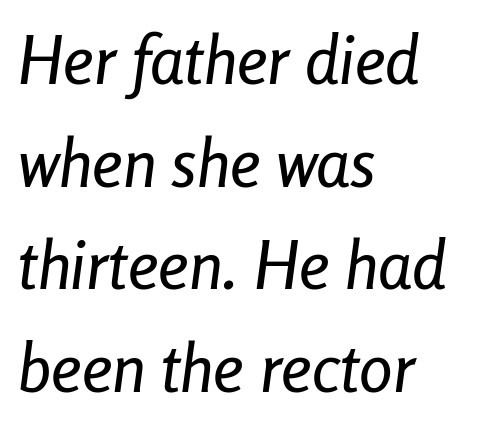
Glyph-to-glyph distance matches everyday printed text. The passage shown is not underscored anywhere. Compared with a centered layout, this one pins lines to the left instead. If you measured baseline to baseline, you'd find a middling distance. These lines are rendered in a variable-pitch font.
